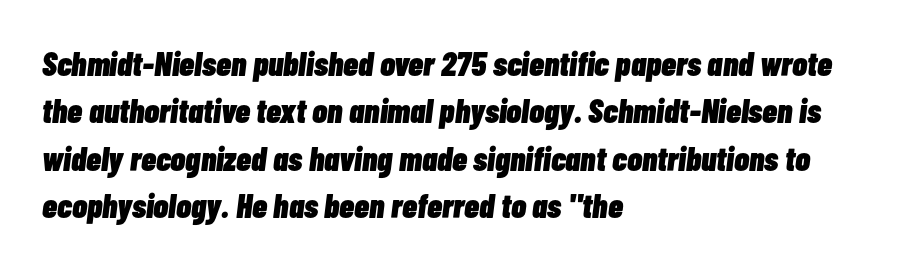
Q: Is the text bold? A: Yes.
Q: Is the text italic (slanted)? A: Yes, it leans right by about 7 degrees.
Q: Is the text underlined? A: No.
Q: How is the paragraph aligned? A: Left-aligned.
Q: Is the spacing between letters normal or unusually wide? A: Normal.
Q: Is the spacing between lines tight, normal or loose? A: Normal.
Q: Width (condensed, normal, or wide)? A: Condensed.
Q: Stroke contrast? A: Low.
Q: x-height? A: Medium.
Q: Monospaced? A: No.
